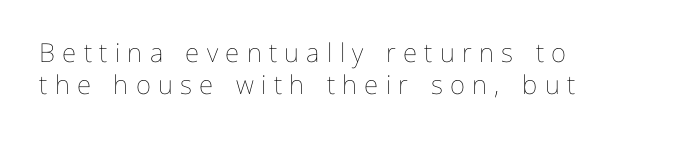
{"italic": "no", "bold": "no", "underline": "no", "align": "left", "line_spacing_ratio": 1.22, "letter_spacing": "wide", "letter_spacing_em": 0.28, "glyph_px": 26}
